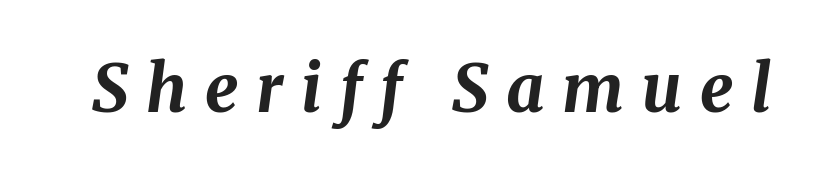
Q: Is the text bold? A: Yes.
Q: Is the text italic (slanted)? A: Yes, it leans right by about 8 degrees.
Q: Is the text underlined? A: No.
Q: Is the spacing between letters normal or unusually wide? A: Unusually wide.
Q: Width (condensed, normal, or wide)? A: Normal.
Q: Stroke contrast? A: Medium.
Q: x-height? A: Medium.
Q: Monospaced? A: No.
